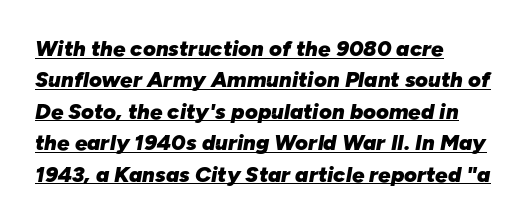
Q: Is the text bold? A: Yes.
Q: Is the text italic (slanted)? A: Yes, it leans right by about 10 degrees.
Q: Is the text underlined? A: Yes.
Q: How is the paragraph aligned? A: Left-aligned.
Q: Is the spacing between letters normal or unusually wide? A: Normal.
Q: Is the spacing between lines tight, normal or loose? A: Normal.
